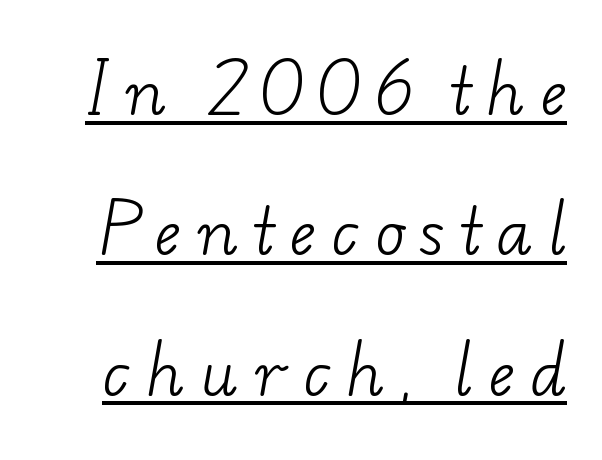
Q: Is the text bold? A: No.
Q: Is the typeface a serif or a sans-serif typeface? A: Serif.
Q: Is the text underlined? A: Yes.
Q: Is the spacing between letters normal or unusually wide? A: Unusually wide.
Q: Is the spacing between lines tight, normal or loose? A: Loose.
Q: Width (condensed, normal, or wide)? A: Wide.
Q: Stroke contrast? A: Low.
Q: x-height? A: Small.
Q: Monospaced? A: No.
